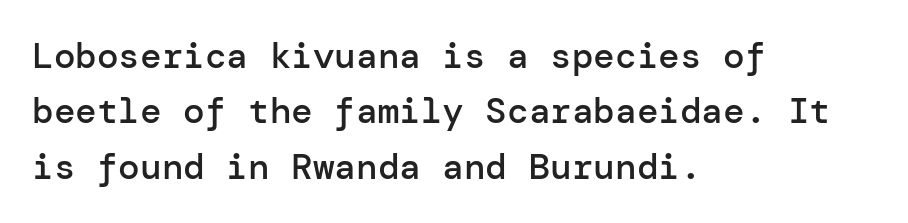
Q: Is the text bold? A: Semi-bold.
Q: Is the text italic (slanted)? A: No, it is upright.
Q: Is the typeface a serif or a sans-serif typeface? A: Sans-serif.
Q: Is the text underlined? A: No.
Q: How is the paragraph aligned? A: Left-aligned.
Q: Is the spacing between letters normal or unusually wide? A: Normal.
Q: Is the spacing between lines tight, normal or loose? A: Normal.
Q: Width (condensed, normal, or wide)? A: Normal.
Q: Stroke contrast? A: Low.
Q: x-height? A: Medium.
